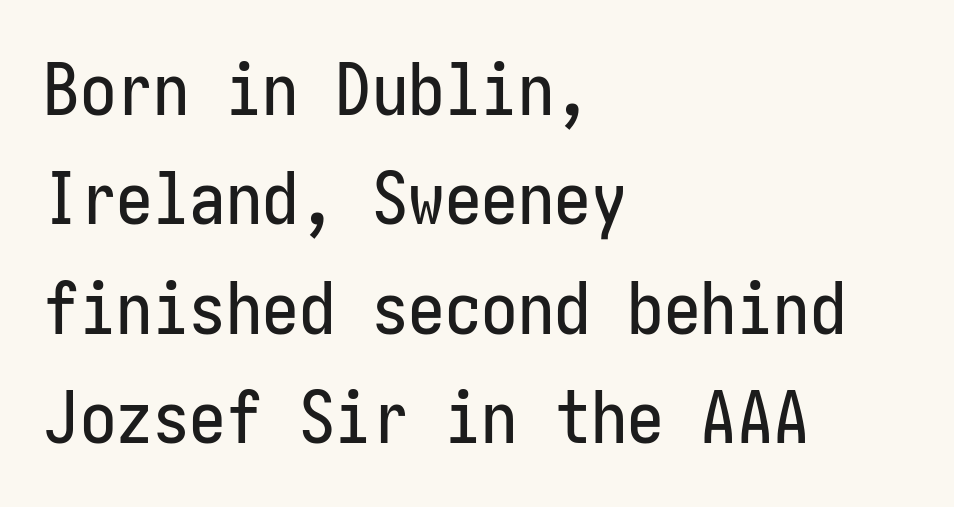
Q: Is the text italic (slanted)? A: No, it is upright.
Q: Is the typeface a serif or a sans-serif typeface? A: Sans-serif.
Q: Is the text underlined? A: No.
Q: How is the paragraph aligned? A: Left-aligned.
Q: Is the spacing between letters normal or unusually wide? A: Normal.
Q: Is the spacing between lines tight, normal or loose? A: Normal.
Q: Width (condensed, normal, or wide)? A: Condensed.
Q: Stroke contrast? A: Low.
Q: x-height? A: Medium.
